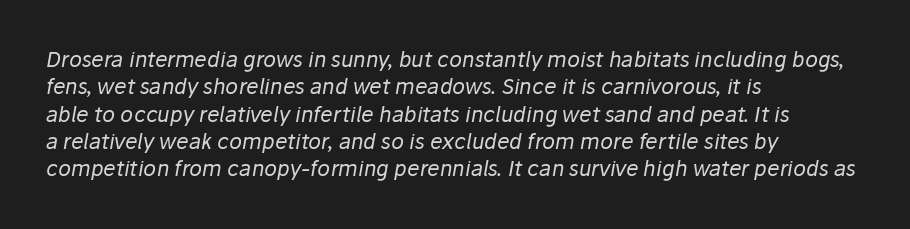
The area under the type is left untouched. Observe the ordinary spacing: letters are neighbours, not strangers. The ragged edge is on the right, which tells us the setting is flush left. The letters are slanted; this is an italic face. On a weight scale, this lands at 450 or below.
